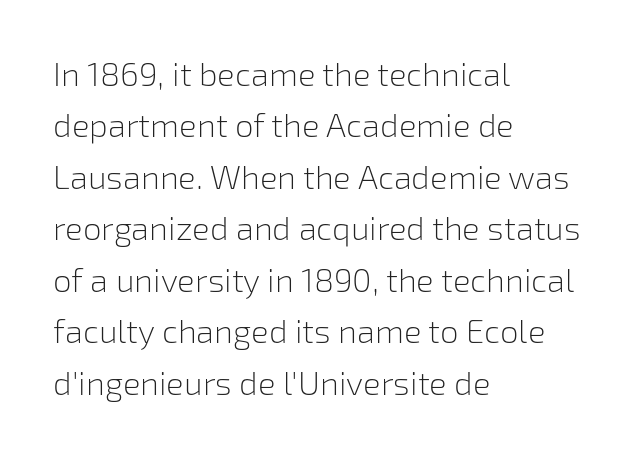
The face used here is proportionally spaced, like ordinary book or web type. The typeface chosen for these lines omits serifs. The passage shown is not bold in any degree. A clean baseline with only descenders dipping below it. The setting favours the left margin, as ordinary paragraphs usually do.
